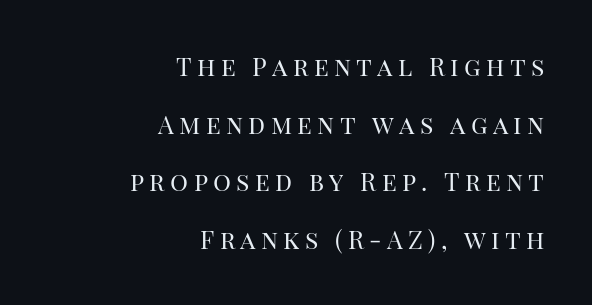
Letters rest on an invisible, unmarked baseline. Inter-character spacing is expanded well beyond the font's built-in metrics. The text block is weighted toward the right margin, trailing off unevenly leftward. Ink coverage per letter is moderate at most. Do the letters lean? They stand straight. The space between consecutive lines is lavish.
